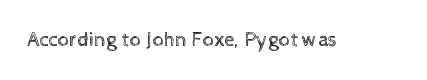
The image shows 21 px text type, upright; set normal letter spacing, not underlined.
